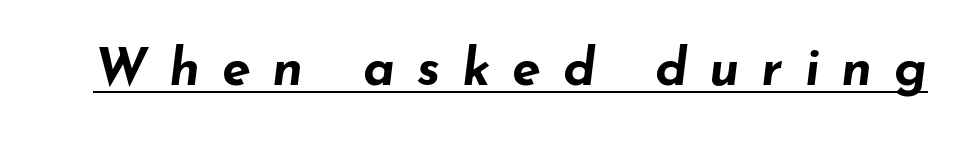
Is the type slanted? Yes — the strokes lean at a clear angle. The passage shown has open, widely tracked lettering throughout. Think of a printed novel: that variable character pitch is what you see here. The words here are underlined. This is heavy type, rendered in bold.
